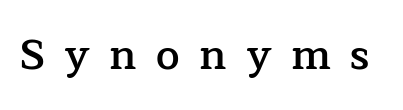
The image shows 42 px semibold serif type, upright; set unusually wide letter spacing (+0.47 em), not underlined; low stroke contrast and a medium x-height.
